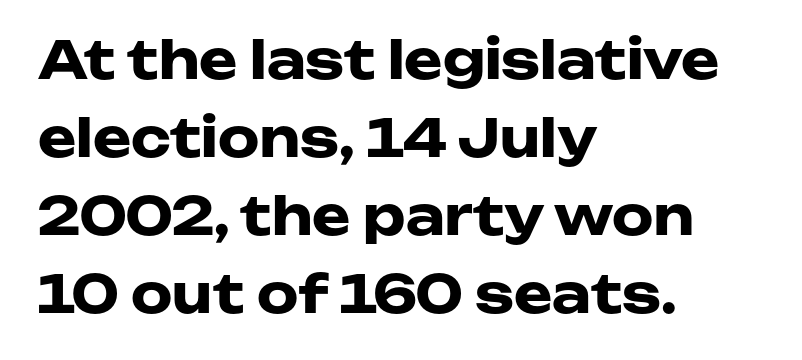
The image shows 52 px heavy, wide sans-serif type, upright; set left-aligned, normal line spacing (1.5x), normal letter spacing, not underlined; low stroke contrast and a medium x-height.
